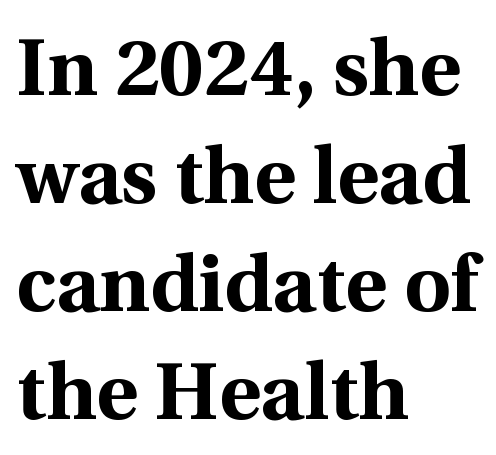
Q: Is the text bold? A: Yes.
Q: Is the text italic (slanted)? A: No, it is upright.
Q: Is the typeface a serif or a sans-serif typeface? A: Serif.
Q: Is the text underlined? A: No.
Q: How is the paragraph aligned? A: Left-aligned.
Q: Is the spacing between letters normal or unusually wide? A: Normal.
Q: Is the spacing between lines tight, normal or loose? A: Normal.
Q: Width (condensed, normal, or wide)? A: Normal.
Q: x-height? A: Medium.
Q: Monospaced? A: No.
